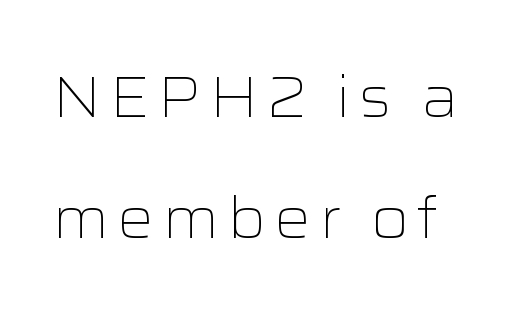
{"serif": "no", "italic": "no", "bold": "no", "weight": "light", "width": "wide", "stroke_contrast": "low", "x_height": "medium", "monospaced": "no", "underline": "no", "line_spacing": "loose", "line_spacing_ratio": 2.12, "glyph_px": 57}
